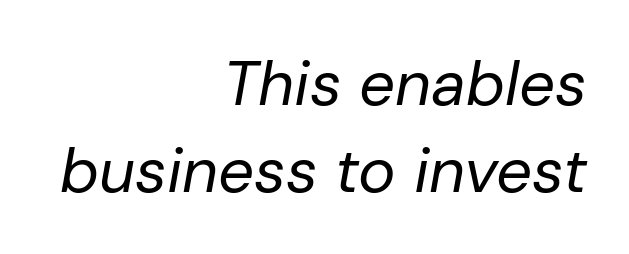
{"italic": "yes", "lean": "right", "slant_degrees": 10, "bold": "no", "weight": "regular", "width": "normal", "stroke_contrast": "low", "x_height": "medium", "monospaced": "no", "underline": "no", "align": "right", "line_spacing": "normal", "line_spacing_ratio": 1.38, "letter_spacing": "normal", "letter_spacing_em": 0.0, "glyph_px": 63}
